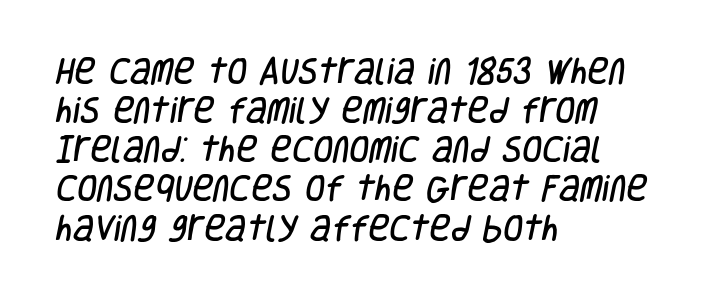
The image shows 29 px condensed sans-serif type; set left-aligned, normal line spacing (1.35x), normal letter spacing, not underlined; low stroke contrast and a large x-height.
